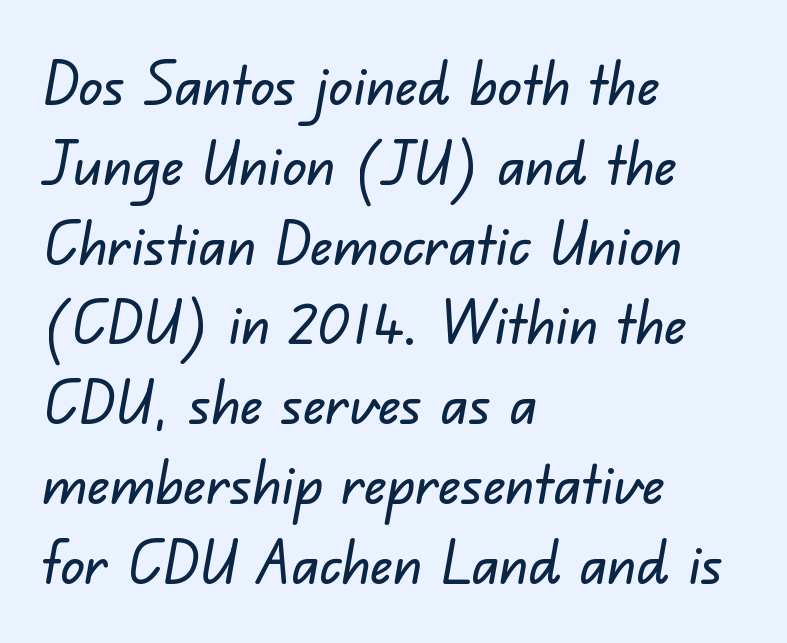
Q: Is the typeface a serif or a sans-serif typeface? A: Sans-serif.
Q: Is the text underlined? A: No.
Q: How is the paragraph aligned? A: Left-aligned.
Q: Is the spacing between letters normal or unusually wide? A: Normal.
Q: Is the spacing between lines tight, normal or loose? A: Normal.
Q: Width (condensed, normal, or wide)? A: Normal.
Q: Stroke contrast? A: Low.
Q: x-height? A: Small.
Q: Monospaced? A: No.
